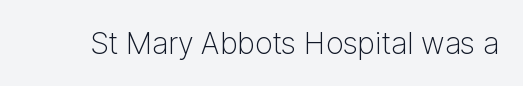
The image shows 30 px light sans-serif type, upright; set normal letter spacing, not underlined; low stroke contrast and a medium x-height.
